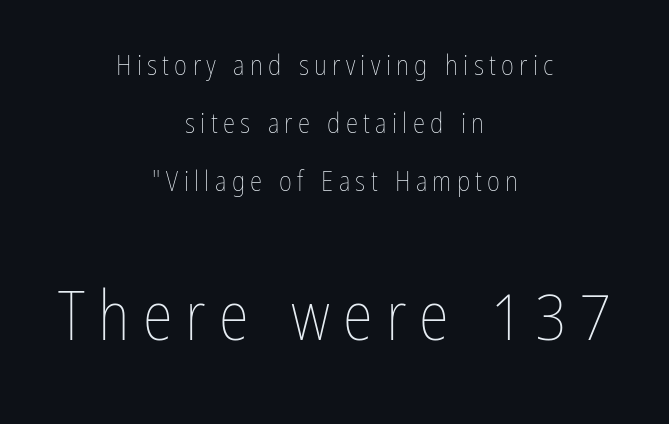
{"italic": "no", "bold": "no", "weight": "thin", "width": "condensed", "stroke_contrast": "low", "x_height": "medium", "monospaced": "no", "underline": "no", "align": "center", "line_spacing": "loose", "line_spacing_ratio": 2.08, "larger_block": "second", "size_ratio": 2.46, "glyph_px": 69}
